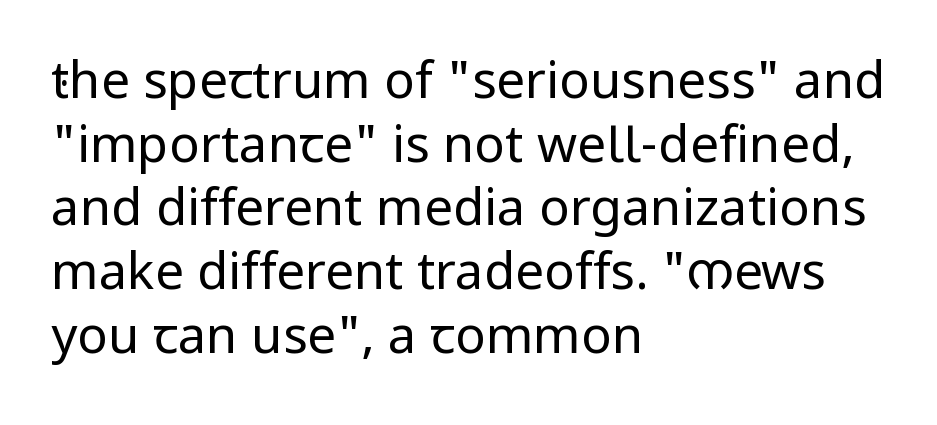
Q: Is the text bold? A: No.
Q: Is the text italic (slanted)? A: No, it is upright.
Q: Is the typeface a serif or a sans-serif typeface? A: Sans-serif.
Q: Is the text underlined? A: No.
Q: How is the paragraph aligned? A: Left-aligned.
Q: Is the spacing between letters normal or unusually wide? A: Normal.
Q: Is the spacing between lines tight, normal or loose? A: Normal.
Q: Width (condensed, normal, or wide)? A: Normal.
Q: Stroke contrast? A: Low.
Q: x-height? A: Medium.
Q: Monospaced? A: No.
